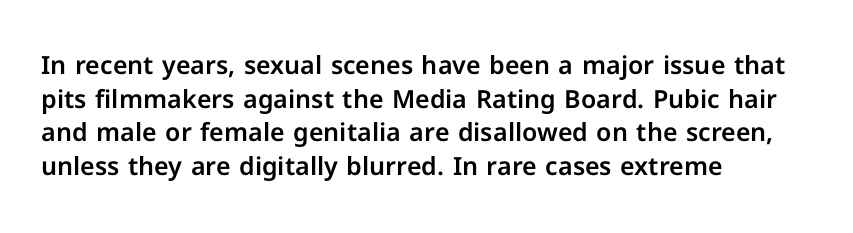
Q: Is the text italic (slanted)? A: No, it is upright.
Q: Is the text underlined? A: No.
Q: How is the paragraph aligned? A: Left-aligned.
Q: Is the spacing between letters normal or unusually wide? A: Normal.
Q: Is the spacing between lines tight, normal or loose? A: Normal.
